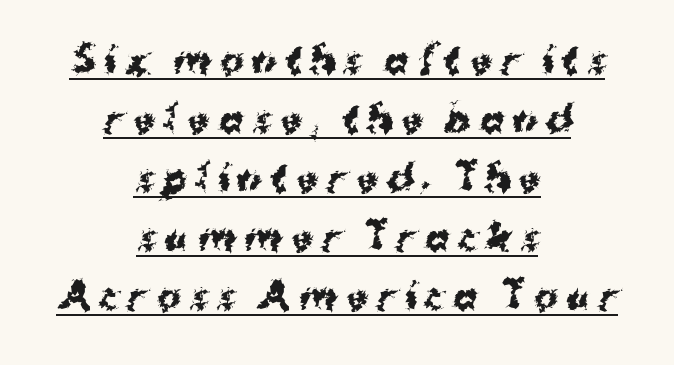
{"serif": "no", "bold": "yes", "weight": "bold", "width": "normal", "stroke_contrast": "medium", "x_height": "medium", "monospaced": "no", "underline": "yes", "align": "center", "line_spacing": "normal", "line_spacing_ratio": 1.64, "letter_spacing": "wide", "letter_spacing_em": 0.23, "glyph_px": 36}
